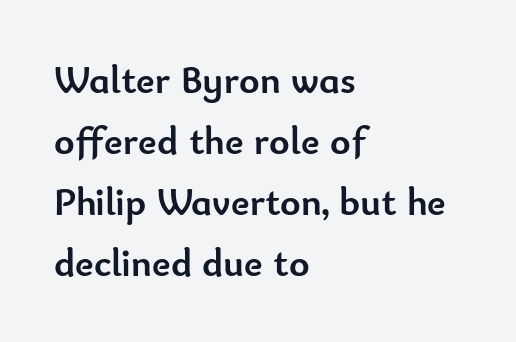
{"serif": "no", "italic": "no", "bold": "yes", "weight": "semibold", "width": "normal", "stroke_contrast": "low", "x_height": "small", "monospaced": "no", "underline": "no", "align": "left", "line_spacing": "normal", "line_spacing_ratio": 1.56, "letter_spacing": "normal", "letter_spacing_em": 0.0, "glyph_px": 39}
